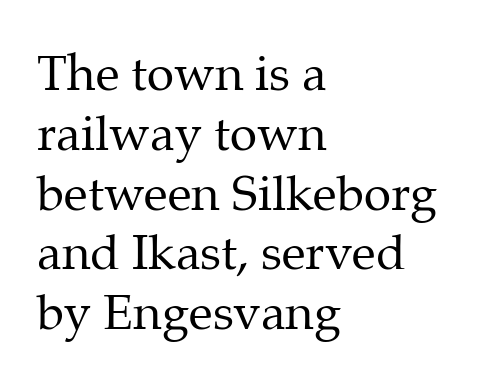
The image shows 49 px regular-weight serif type, upright; set left-aligned, line spacing 1.22x, normal letter spacing, not underlined; medium stroke contrast and a medium x-height.
